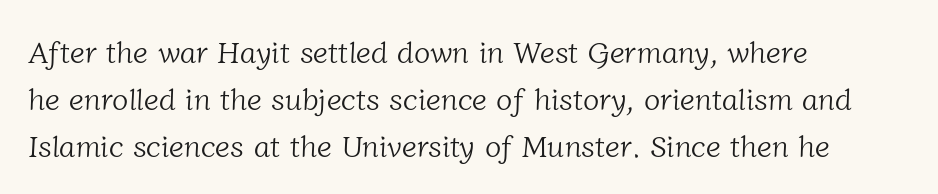
Spacing between characters is what you'd get straight out of the box. All the whitespace from short lines collects on the right. Rows of type keep a routine distance in the vertical direction. This is serif lettering, the kind often seen in printed books.
